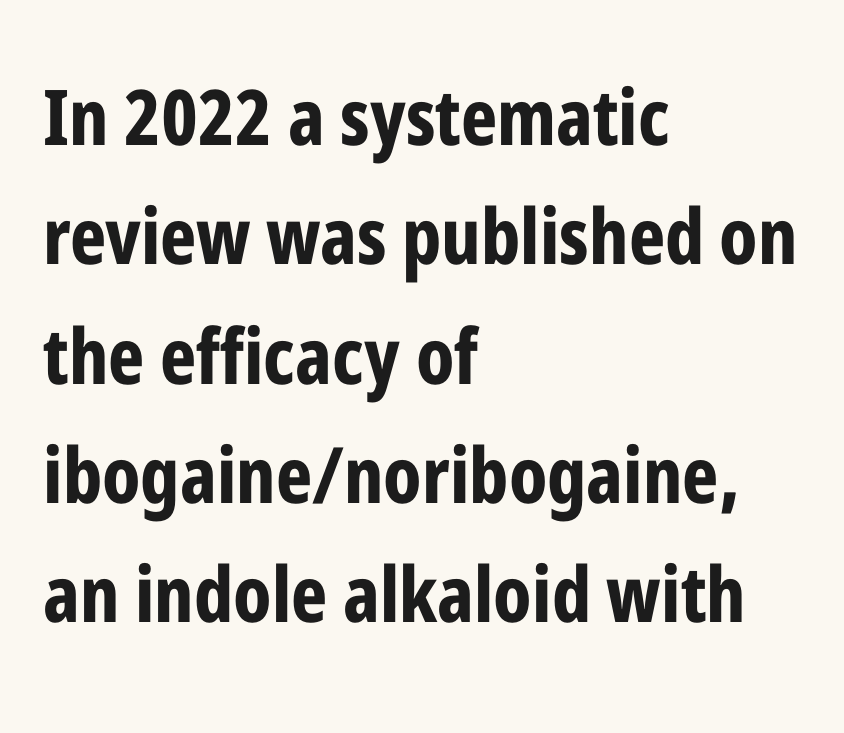
The passage shown is not underscored anywhere. Ascenders rise straight up at ninety degrees. Note the varied advance widths — an 'i' is clearly narrower than an 'm'. The font is running at its bold setting.
